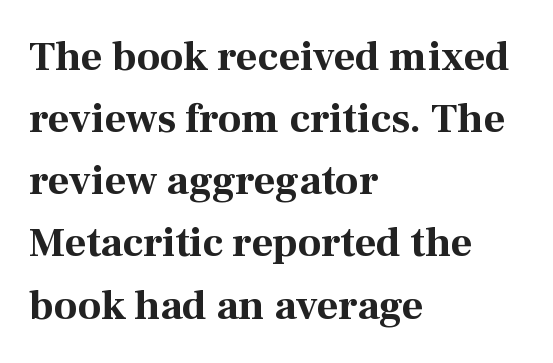
{"serif": "yes", "italic": "no", "bold": "yes", "weight": "bold", "width": "normal", "stroke_contrast": "medium", "x_height": "medium", "monospaced": "no", "underline": "no", "align": "left", "line_spacing": "normal", "line_spacing_ratio": 1.48, "letter_spacing": "normal", "letter_spacing_em": 0.0, "glyph_px": 42}
